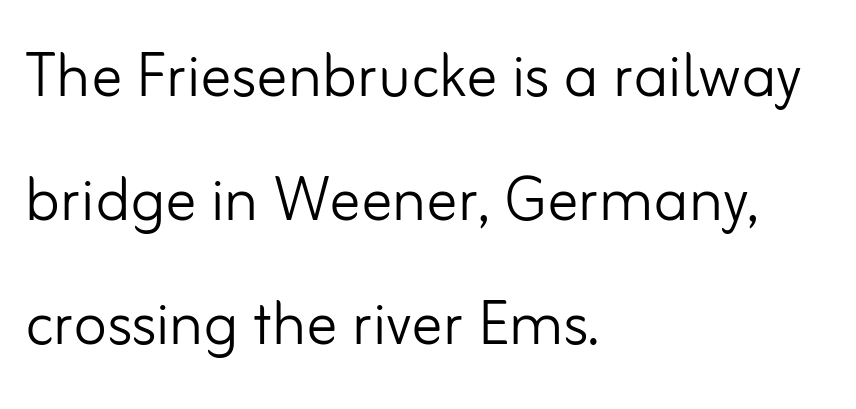
{"serif": "no", "italic": "no", "bold": "no", "weight": "light", "width": "normal", "stroke_contrast": "low", "x_height": "small", "monospaced": "no", "underline": "no", "align": "left", "line_spacing": "normal", "line_spacing_ratio": 1.59, "letter_spacing": "normal", "letter_spacing_em": 0.0, "glyph_px": 78}
